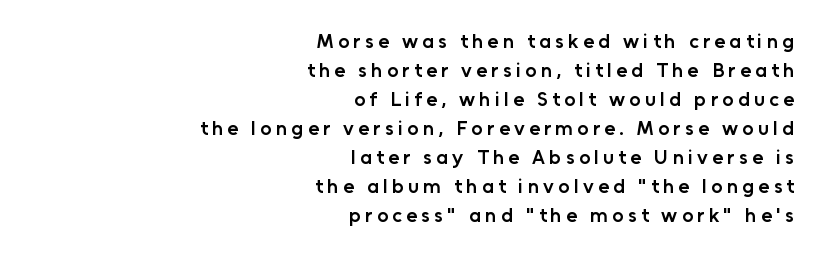
{"italic": "no", "bold": "semi", "underline": "no", "align": "right", "line_spacing": "normal", "line_spacing_ratio": 1.45, "letter_spacing": "wide", "letter_spacing_em": 0.21, "glyph_px": 20}
